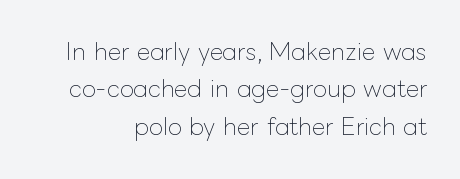
{"italic": "no", "bold": "no", "underline": "no", "line_spacing": "normal", "line_spacing_ratio": 1.63, "letter_spacing": "normal", "letter_spacing_em": 0.0, "glyph_px": 23}
